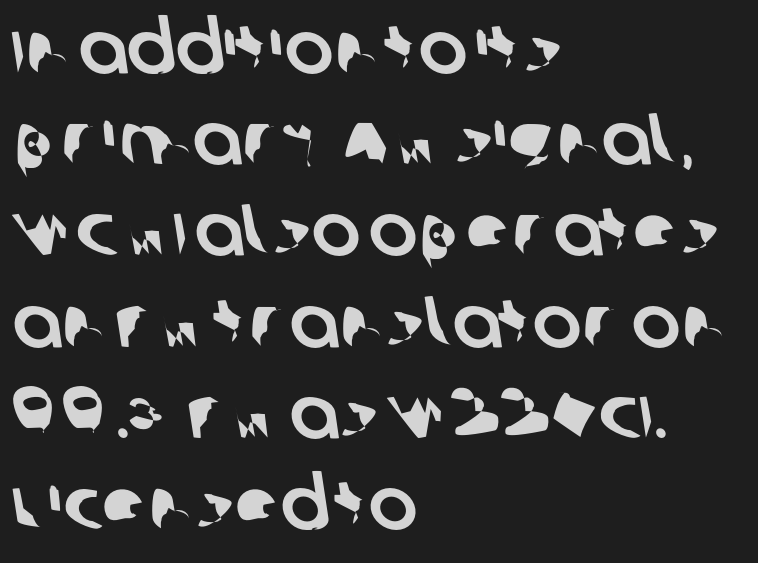
Spacing between characters is what you'd get straight out of the box. What kind of face is this? One without serifs — a sans. The passage shown is typed in a proportional face where columns would drift. Is the block centered? No — it sits flush against the left margin.
